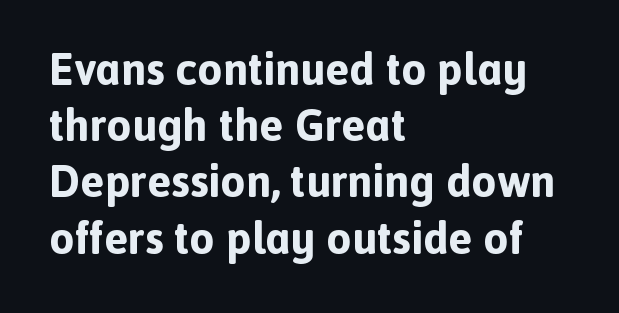
The image shows 45 px bold sans-serif type, upright; set left-aligned, normal line spacing (1.25x), normal letter spacing, not underlined; a medium x-height.
